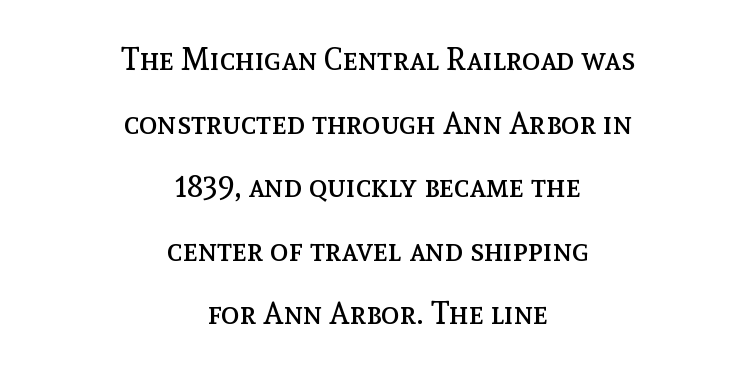
The image shows 31 px regular-weight type, upright; set centered, loose line spacing (2.05x), normal letter spacing, not underlined; a medium x-height.
